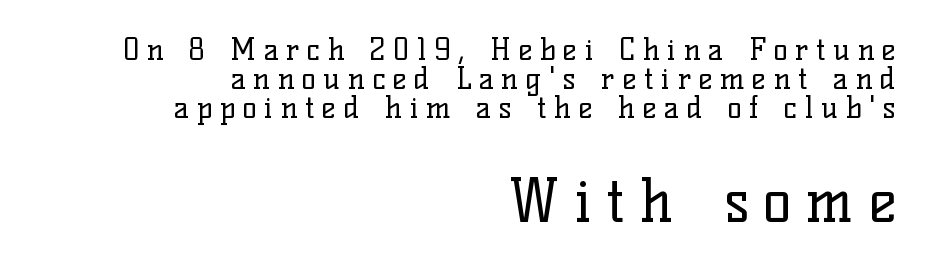
Right-aligned paragraph, ragged on the left. What kind of face is this? One with serifs. The designer dialed line spacing down below the default. Ink coverage per letter is moderate at most.
